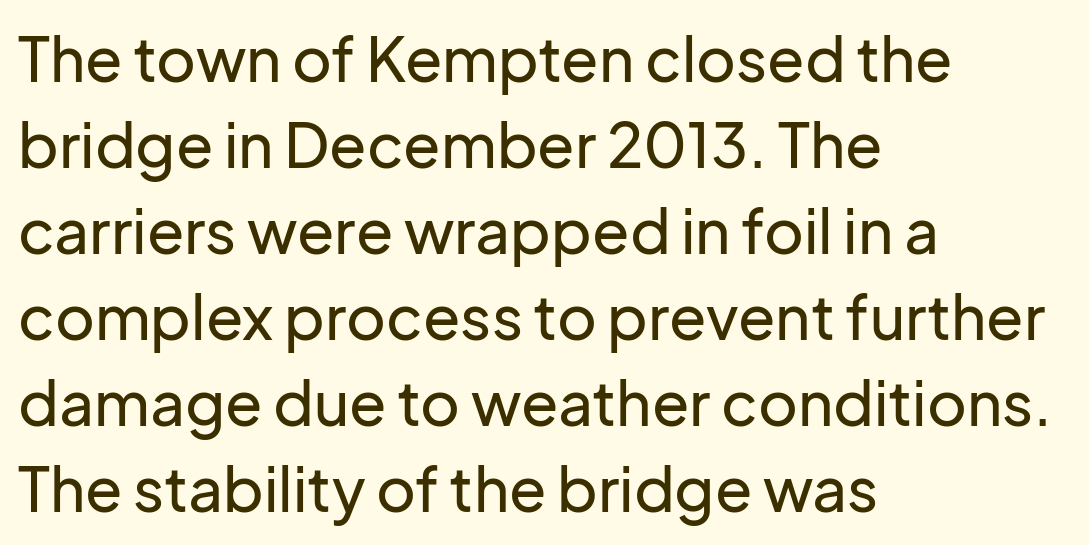
Here the designer chose a conventional face with non-uniform glyph widths. The paragraph shown leans on its left margin. The specimen reads as upright at a glance. The designer left line spacing at the default. Serifs: no, the terminals of the letterforms are clean.
